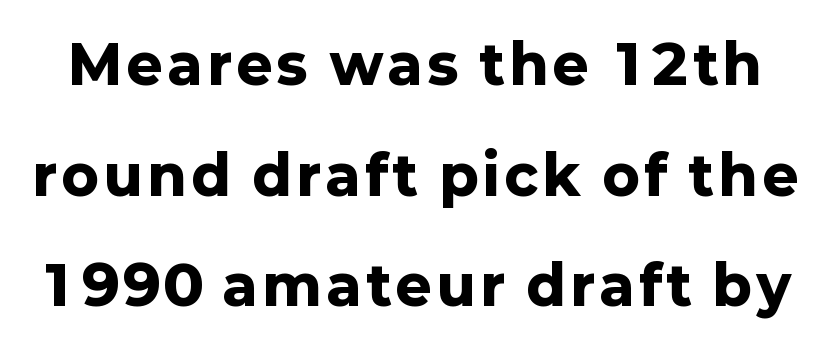
{"serif": "no", "italic": "no", "bold": "yes", "weight": "heavy", "width": "normal", "stroke_contrast": "low", "x_height": "medium", "monospaced": "no", "underline": "no", "line_spacing": "loose", "line_spacing_ratio": 2.05, "glyph_px": 54}
